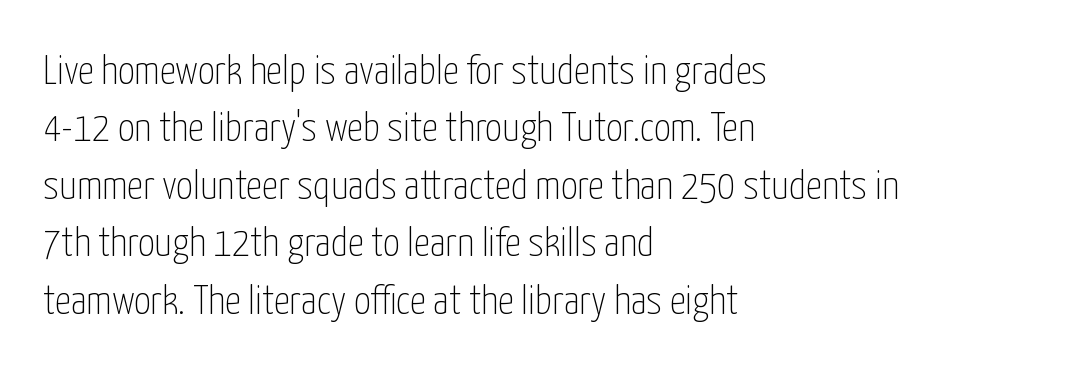
{"serif": "no", "italic": "no", "bold": "no", "weight": "thin", "width": "condensed", "stroke_contrast": "low", "x_height": "medium", "monospaced": "no", "underline": "no", "align": "left", "line_spacing": "normal", "line_spacing_ratio": 1.4, "letter_spacing": "normal", "letter_spacing_em": 0.0, "glyph_px": 41}
